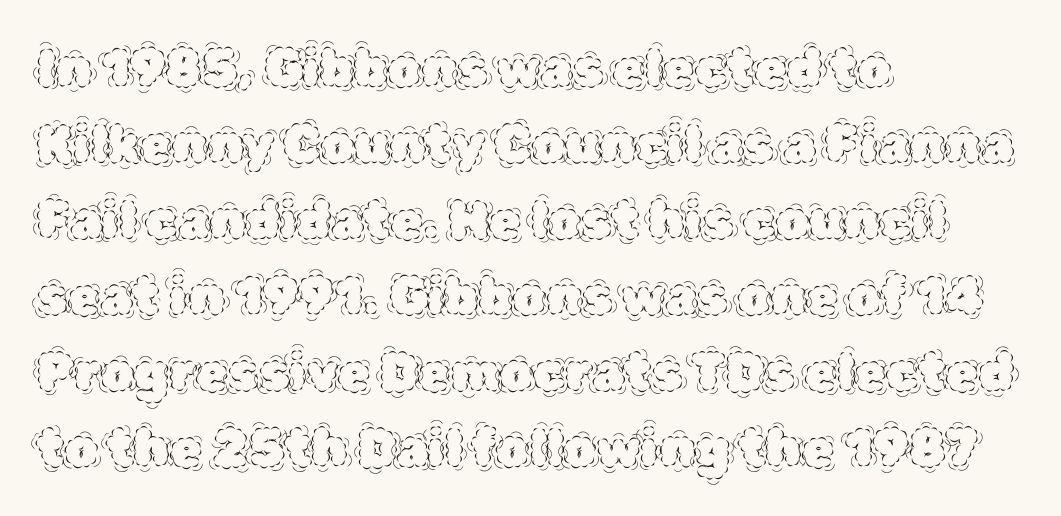
Q: Is the text bold? A: No.
Q: Is the text italic (slanted)? A: No, it is upright.
Q: Is the text underlined? A: No.
Q: How is the paragraph aligned? A: Left-aligned.
Q: Is the spacing between letters normal or unusually wide? A: Normal.
Q: Is the spacing between lines tight, normal or loose? A: Normal.
Q: Width (condensed, normal, or wide)? A: Normal.
Q: x-height? A: Large.
Q: Monospaced? A: No.
